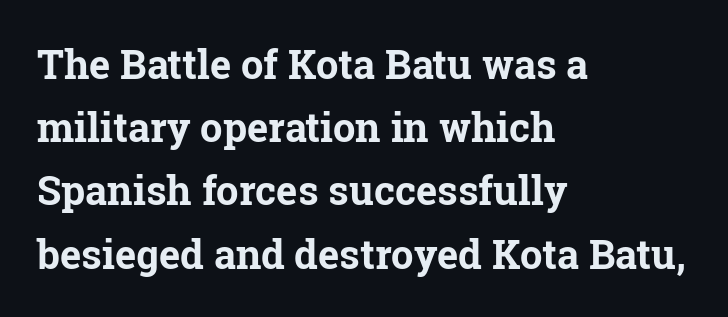
Q: Is the text bold? A: Yes.
Q: Is the text italic (slanted)? A: No, it is upright.
Q: Is the typeface a serif or a sans-serif typeface? A: Serif.
Q: Is the text underlined? A: No.
Q: How is the paragraph aligned? A: Left-aligned.
Q: Is the spacing between letters normal or unusually wide? A: Normal.
Q: Is the spacing between lines tight, normal or loose? A: Normal.
Q: Width (condensed, normal, or wide)? A: Normal.
Q: Stroke contrast? A: Low.
Q: x-height? A: Medium.
Q: Monospaced? A: No.
